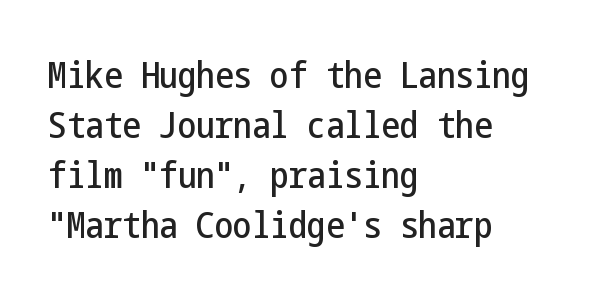
Rendered with straight, roman letterforms. Normally led — the rows are evenly, conventionally spaced. A typesetter would call this zero additional tracking. Regarding serifs, this sample does without them. This rendering uses left alignment, leaving the right contour irregular.
